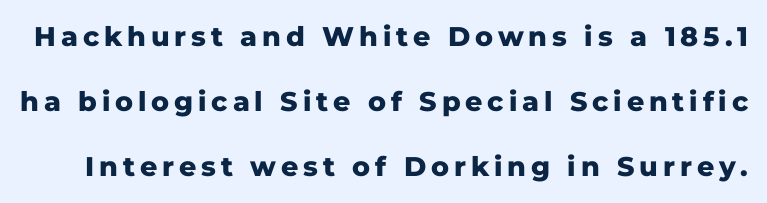
A clean baseline with only descenders dipping below it. Typographic density is high because the face is bold. The space between consecutive lines is lavish. Ordinary non-slanted type is in use.
